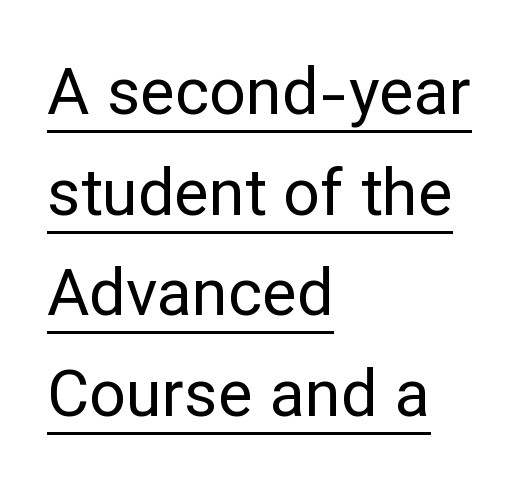
{"serif": "no", "italic": "no", "bold": "no", "weight": "regular", "width": "normal", "stroke_contrast": "low", "x_height": "medium", "monospaced": "no", "underline": "yes", "align": "left", "line_spacing": "normal", "line_spacing_ratio": 1.55, "letter_spacing": "normal", "letter_spacing_em": 0.0, "glyph_px": 65}
